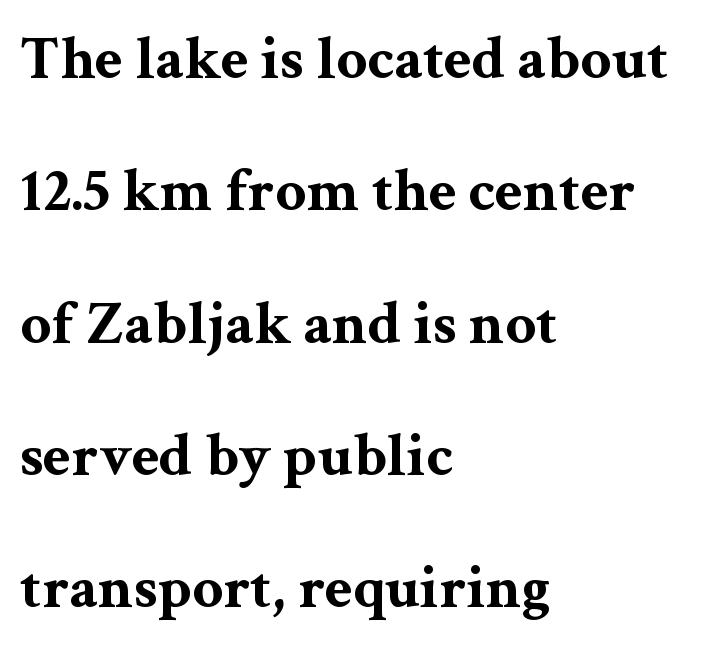
The image shows 61 px bold, wide serif type, upright; set left-aligned, loose line spacing (2.17x), normal letter spacing, not underlined; medium stroke contrast and a medium x-height.
